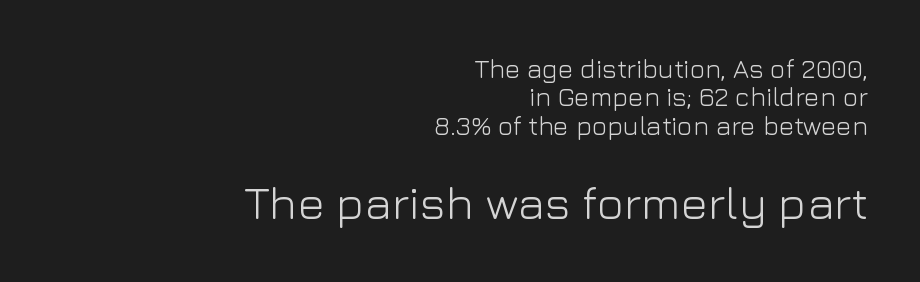
The image shows 46 px light sans-serif type, upright; set right-aligned, tight line spacing (1.09x), normal letter spacing, not underlined; the second (bottom) block is 1.77x larger; low stroke contrast and a medium x-height.
